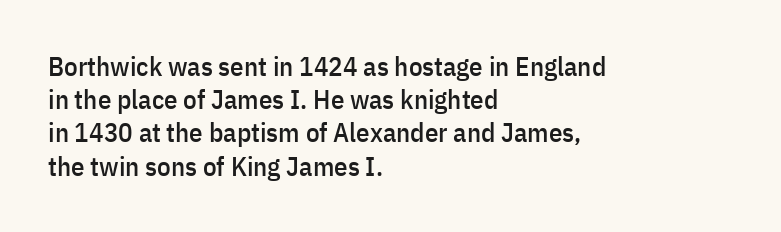
Every row of glyphs begins at an identical x-position on the left. These lines were composed using upright roman letters. Standard letterfit; no display-style spreading of the glyphs. The glyphs are unaccompanied by any horizontal stroke below them.
